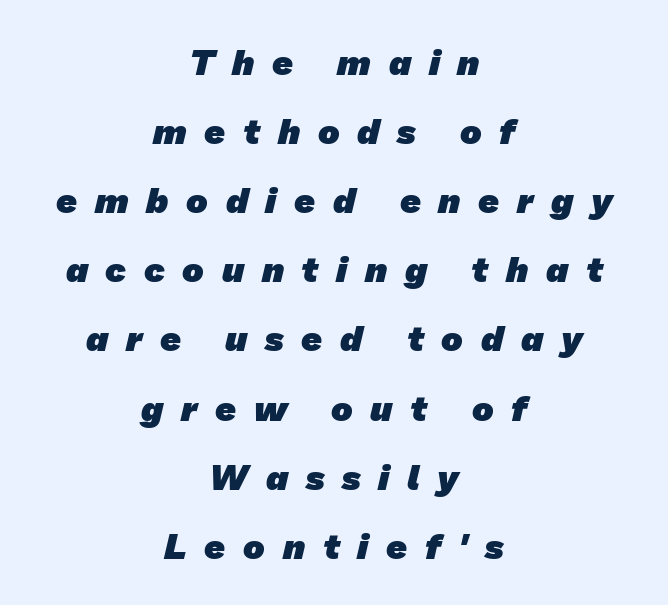
{"serif": "no", "bold": "yes", "weight": "heavy", "width": "normal", "stroke_contrast": "low", "x_height": "medium", "monospaced": "no", "underline": "no", "align": "center", "line_spacing": "loose", "line_spacing_ratio": 1.92, "letter_spacing": "wide", "letter_spacing_em": 0.49, "glyph_px": 36}
